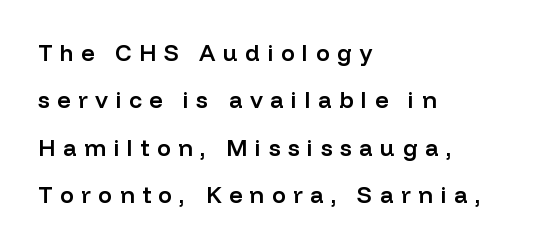
The image shows 23 px text type, upright; set left-aligned, loose line spacing (2.06x), unusually wide letter spacing (+0.33 em), not underlined.
